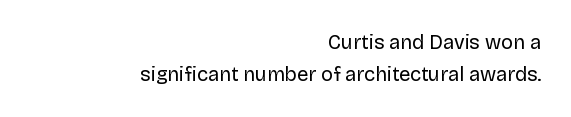
Q: Is the text bold? A: No.
Q: Is the text italic (slanted)? A: No, it is upright.
Q: Is the text underlined? A: No.
Q: How is the paragraph aligned? A: Right-aligned.
Q: Is the spacing between letters normal or unusually wide? A: Normal.
Q: Is the spacing between lines tight, normal or loose? A: Normal.
